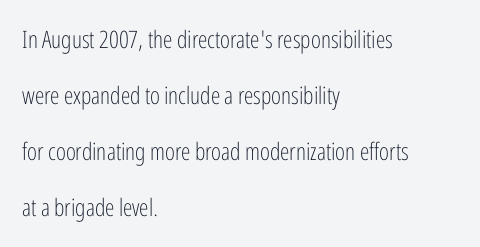
Stem width sits at or under what a default text font uses. Left-aligned paragraph, ragged on the right. When letters stand straight like this, we call the style roman or upright. Between one letter and the next there's only the usual sliver of space. The passage shown is not underscored anywhere.
